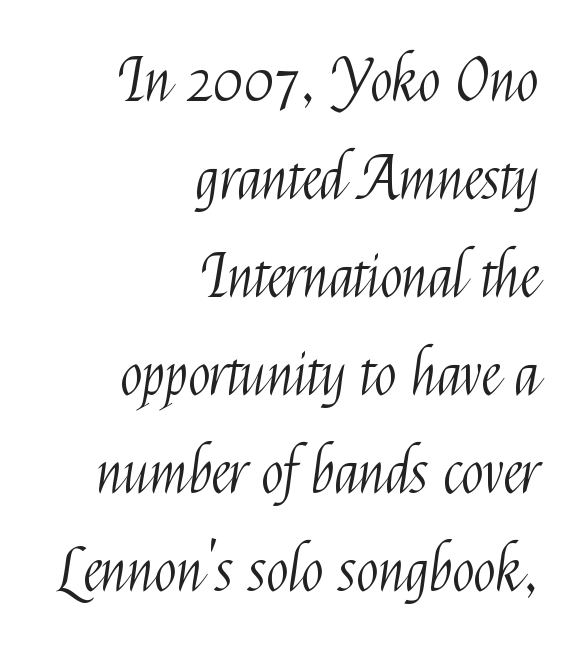
Q: Is the text bold? A: No.
Q: Is the text italic (slanted)? A: Yes.
Q: Is the typeface a serif or a sans-serif typeface? A: Sans-serif.
Q: Is the text underlined? A: No.
Q: How is the paragraph aligned? A: Right-aligned.
Q: Is the spacing between letters normal or unusually wide? A: Normal.
Q: Is the spacing between lines tight, normal or loose? A: Normal.
Q: Width (condensed, normal, or wide)? A: Condensed.
Q: Stroke contrast? A: Medium.
Q: x-height? A: Medium.
Q: Monospaced? A: No.
